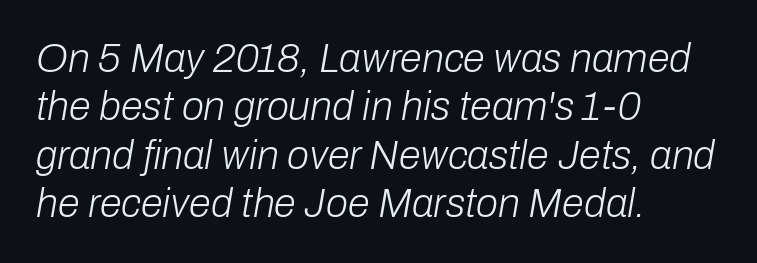
{"italic": "yes", "lean": "right", "slant_degrees": 10, "bold": "no", "weight": "light", "width": "normal", "stroke_contrast": "low", "x_height": "medium", "monospaced": "no", "underline": "no", "align": "left", "line_spacing_ratio": 1.21, "letter_spacing": "normal", "letter_spacing_em": 0.0, "glyph_px": 40}
